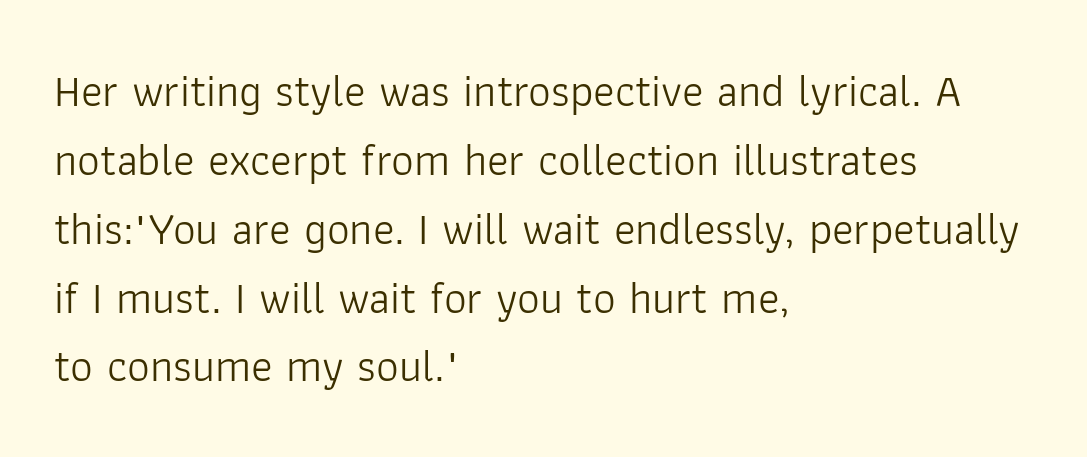
Is there much room between lines? A standard amount, neither cramped nor airy. The specimen omits any rule beneath the text block's lines. The passage shown is not bold in any degree. These lines are composed in type without serifs.
